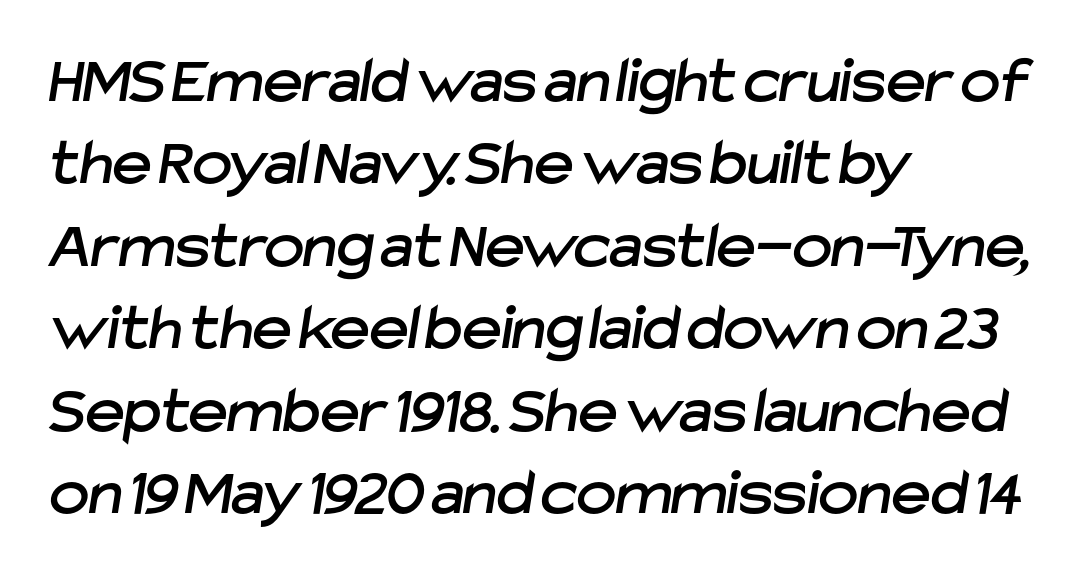
{"serif": "no", "width": "normal", "stroke_contrast": "low", "x_height": "medium", "monospaced": "no", "underline": "no", "align": "left", "line_spacing_ratio": 1.23, "letter_spacing": "normal", "letter_spacing_em": 0.0, "glyph_px": 67}
